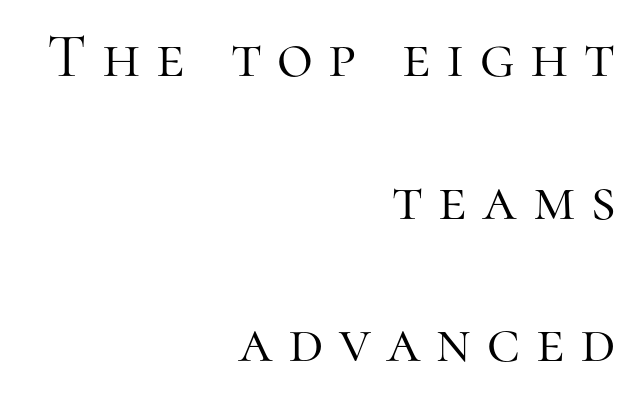
Regarding leading, the lines here are spaced well apart. This is roman type, the default non-slanted kind. Caption: expanded tracking, letters set apart. Is the block centered? No — it sits flush against the right margin.
